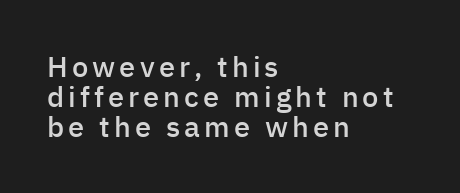
The image shows 29 px semibold sans-serif type, upright; set left-aligned, tight line spacing (1.04x), not underlined; low stroke contrast and a medium x-height.
